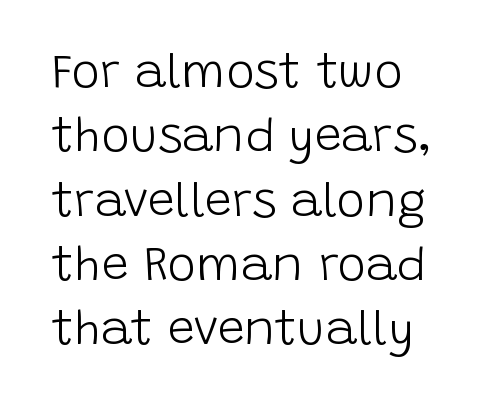
Q: Is the text bold? A: No.
Q: Is the text italic (slanted)? A: No, it is upright.
Q: Is the typeface a serif or a sans-serif typeface? A: Sans-serif.
Q: Is the text underlined? A: No.
Q: How is the paragraph aligned? A: Left-aligned.
Q: Is the spacing between letters normal or unusually wide? A: Normal.
Q: Is the spacing between lines tight, normal or loose? A: Normal.
Q: Width (condensed, normal, or wide)? A: Normal.
Q: Stroke contrast? A: Low.
Q: x-height? A: Large.
Q: Monospaced? A: No.
